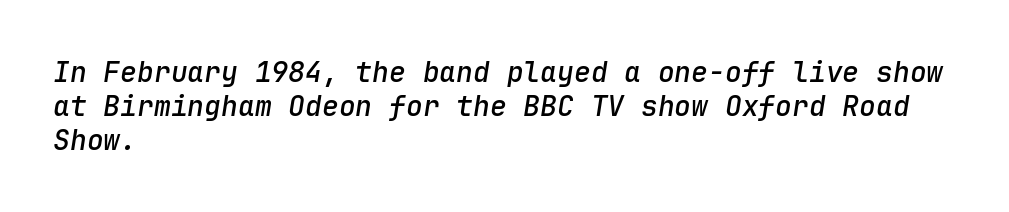
Q: Is the text bold? A: Semi-bold.
Q: Is the text italic (slanted)? A: Yes, it leans right by about 9 degrees.
Q: Is the text underlined? A: No.
Q: How is the paragraph aligned? A: Left-aligned.
Q: Is the spacing between letters normal or unusually wide? A: Normal.
Q: Width (condensed, normal, or wide)? A: Normal.
Q: Stroke contrast? A: Low.
Q: x-height? A: Medium.
Q: Monospaced? A: Yes.
